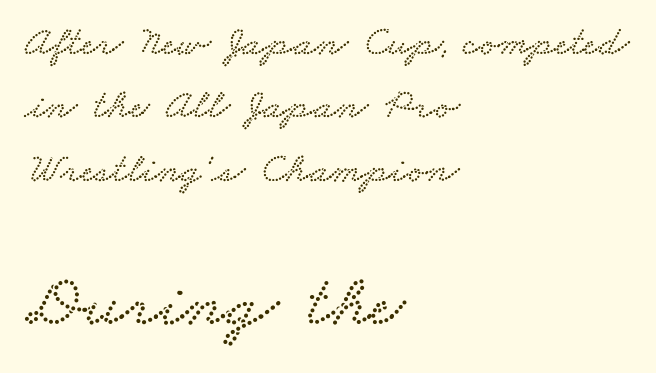
The font family rendered here belongs to the serif group. Caption: upper text group reduced, lower text group enlarged. The face used here is proportionally spaced, like ordinary book or web type. No word sits above an underline. Successive baselines arrive at the customary interval.
